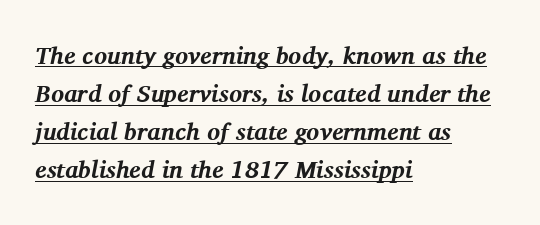
{"italic": "yes", "lean": "right", "slant_degrees": 11, "bold": "yes", "underline": "yes", "align": "left", "line_spacing": "normal", "line_spacing_ratio": 1.59, "letter_spacing": "normal", "letter_spacing_em": 0.0, "glyph_px": 24}
